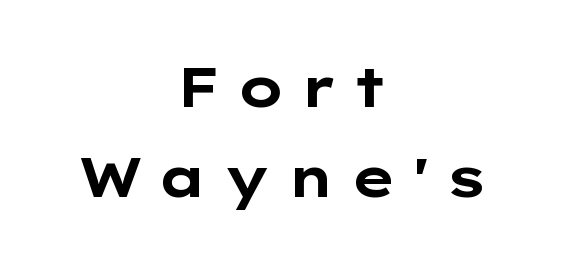
{"serif": "no", "italic": "no", "bold": "yes", "weight": "bold", "width": "wide", "stroke_contrast": "low", "x_height": "medium", "monospaced": "no", "underline": "no", "align": "center", "line_spacing": "normal", "line_spacing_ratio": 1.64, "letter_spacing": "wide", "letter_spacing_em": 0.26, "glyph_px": 55}
